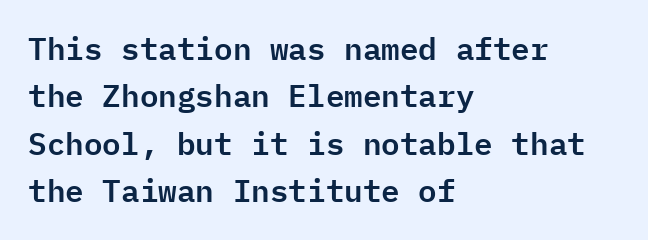
The image shows 31 px sans-serif type, upright, monospaced; set left-aligned, normal line spacing (1.53x), normal letter spacing, not underlined; low stroke contrast and a medium x-height.
